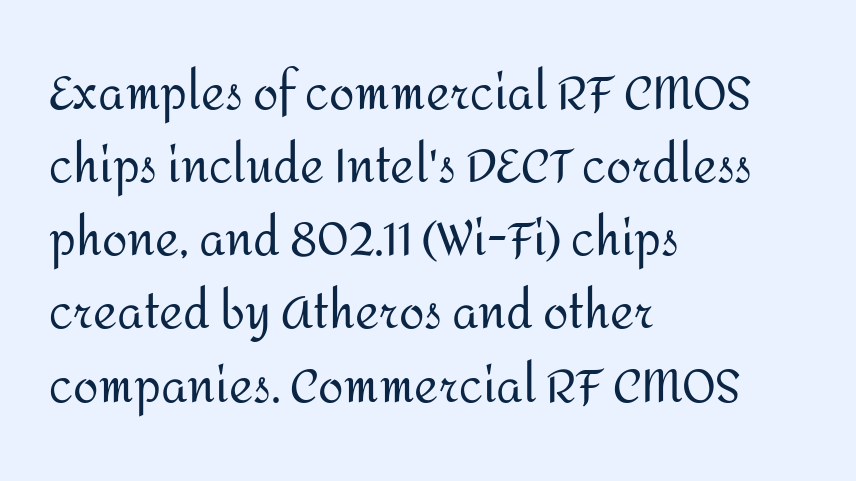
Q: Is the text bold? A: No.
Q: Is the text italic (slanted)? A: No, it is upright.
Q: Is the typeface a serif or a sans-serif typeface? A: Sans-serif.
Q: Is the text underlined? A: No.
Q: How is the paragraph aligned? A: Left-aligned.
Q: Is the spacing between letters normal or unusually wide? A: Normal.
Q: Is the spacing between lines tight, normal or loose? A: Normal.
Q: Width (condensed, normal, or wide)? A: Normal.
Q: Stroke contrast? A: Medium.
Q: x-height? A: Medium.
Q: Monospaced? A: No.
